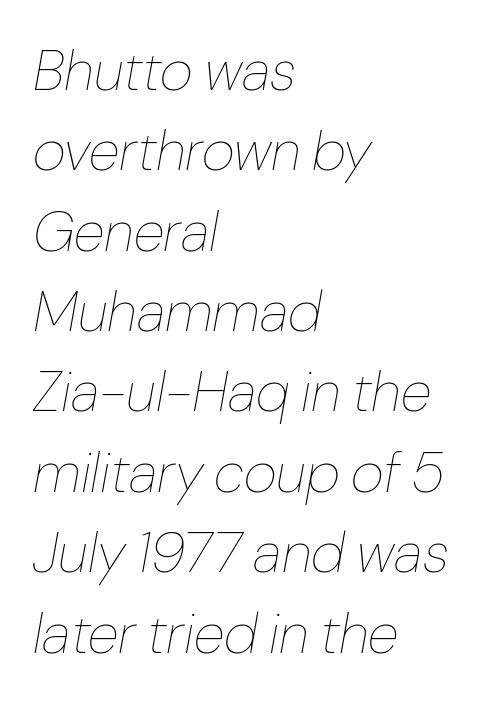
The image shows 57 px thin type, italic (leaning right); set left-aligned, normal line spacing (1.41x), normal letter spacing, not underlined; low stroke contrast and a medium x-height.
